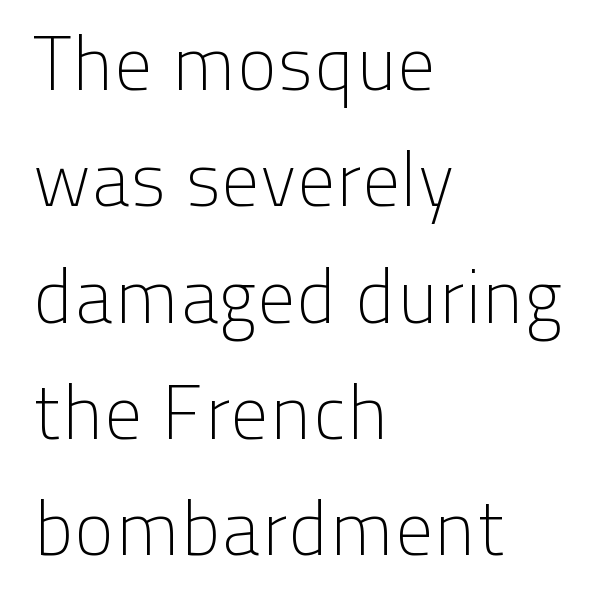
The image shows 76 px light sans-serif type, upright; set left-aligned, normal line spacing (1.53x), normal letter spacing, not underlined; low stroke contrast and a medium x-height.
